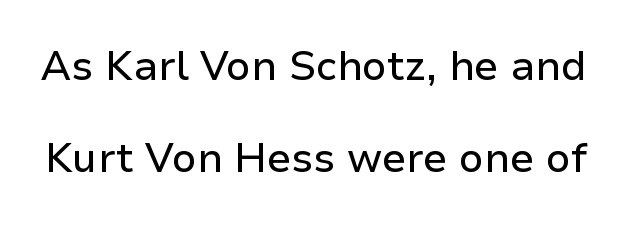
The image shows 41 px sans-serif type, upright; set loose line spacing (2.24x), normal letter spacing, not underlined; low stroke contrast and a medium x-height.
